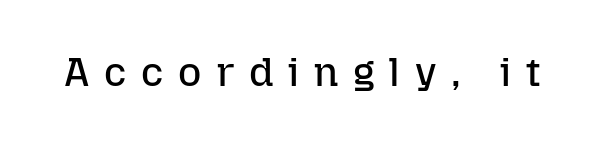
The image shows 40 px regular-weight type, upright; set unusually wide letter spacing (+0.37 em), not underlined; low stroke contrast and a medium x-height.
